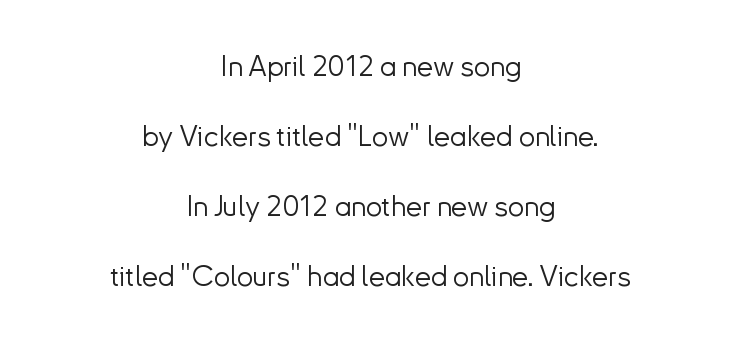
The image shows 29 px light sans-serif type, upright; set centered, loose line spacing (2.41x), normal letter spacing, not underlined; low stroke contrast and a small x-height.
